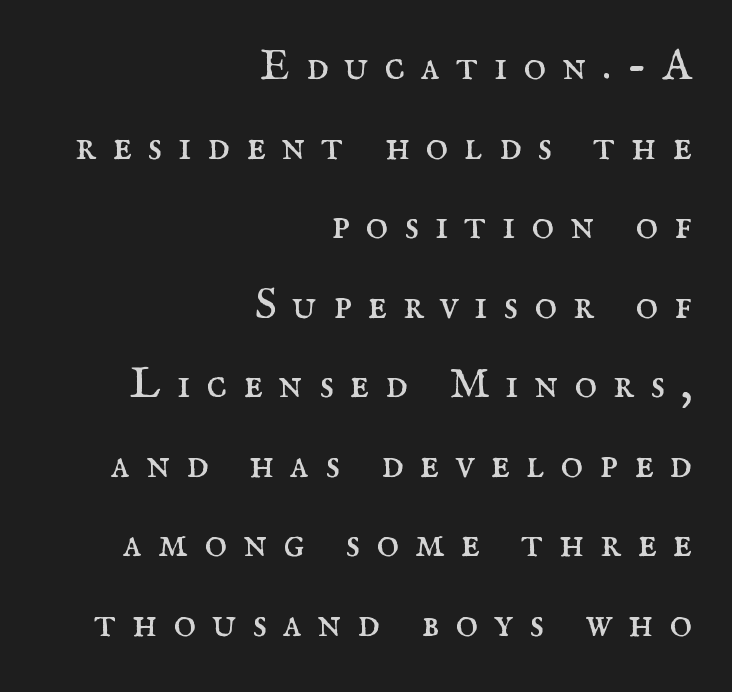
The image shows 43 px regular-weight serif type, upright; set right-aligned, line spacing 1.85x, unusually wide letter spacing (+0.37 em), not underlined; medium stroke contrast and a small x-height.
